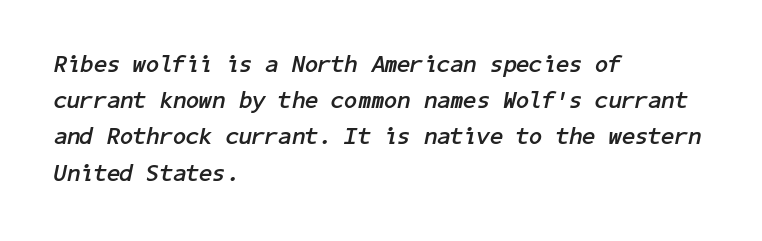
Q: Is the text bold? A: Yes.
Q: Is the text italic (slanted)? A: Yes, it leans right by about 11 degrees.
Q: Is the text underlined? A: No.
Q: How is the paragraph aligned? A: Left-aligned.
Q: Is the spacing between letters normal or unusually wide? A: Normal.
Q: Is the spacing between lines tight, normal or loose? A: Normal.
